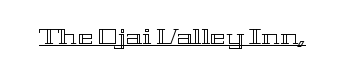
{"italic": "no", "underline": "yes", "letter_spacing": "normal", "letter_spacing_em": 0.0, "glyph_px": 21}
